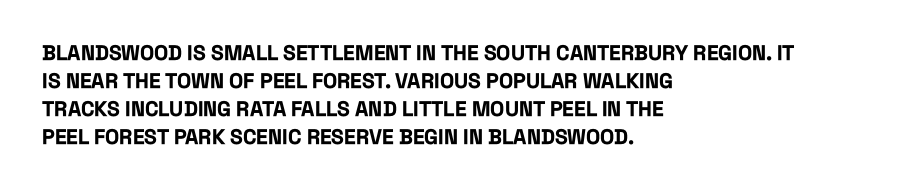
{"italic": "no", "bold": "yes", "underline": "no", "align": "left", "line_spacing": "normal", "line_spacing_ratio": 1.34, "letter_spacing": "normal", "letter_spacing_em": 0.0, "glyph_px": 21}
